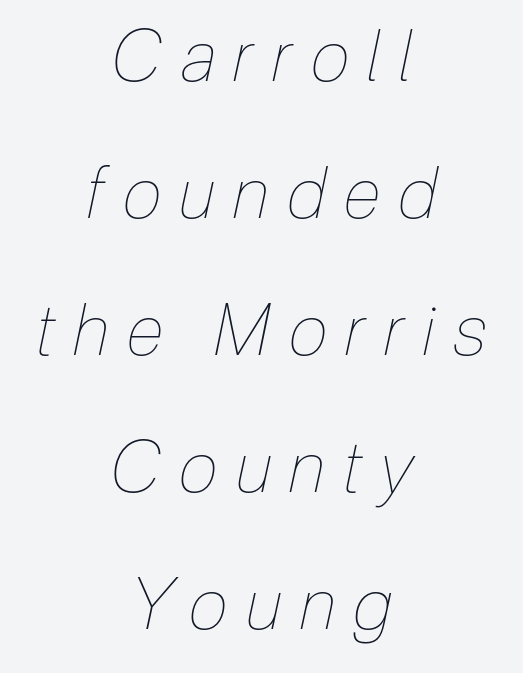
Q: Is the text bold? A: No.
Q: Is the text italic (slanted)? A: Yes, it leans right by about 12 degrees.
Q: Is the text underlined? A: No.
Q: How is the paragraph aligned? A: Centered.
Q: Is the spacing between letters normal or unusually wide? A: Unusually wide.
Q: Is the spacing between lines tight, normal or loose? A: Loose.
Q: Width (condensed, normal, or wide)? A: Condensed.
Q: Stroke contrast? A: Low.
Q: x-height? A: Medium.
Q: Monospaced? A: No.
